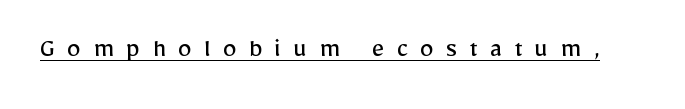
{"serif": "no", "italic": "no", "bold": "no", "weight": "regular", "width": "normal", "stroke_contrast": "low", "x_height": "medium", "monospaced": "no", "underline": "yes", "letter_spacing": "wide", "letter_spacing_em": 0.43, "glyph_px": 28}
